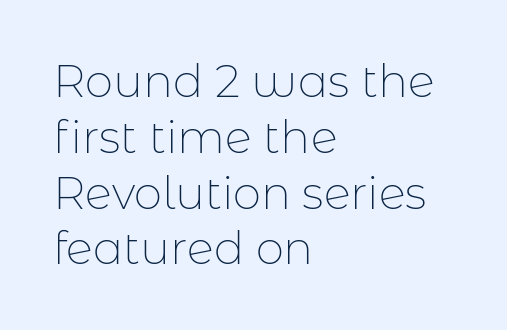
{"serif": "no", "italic": "no", "bold": "no", "weight": "thin", "width": "normal", "stroke_contrast": "low", "x_height": "medium", "monospaced": "no", "underline": "no", "align": "left", "line_spacing_ratio": 1.24, "letter_spacing": "normal", "letter_spacing_em": 0.0, "glyph_px": 45}
